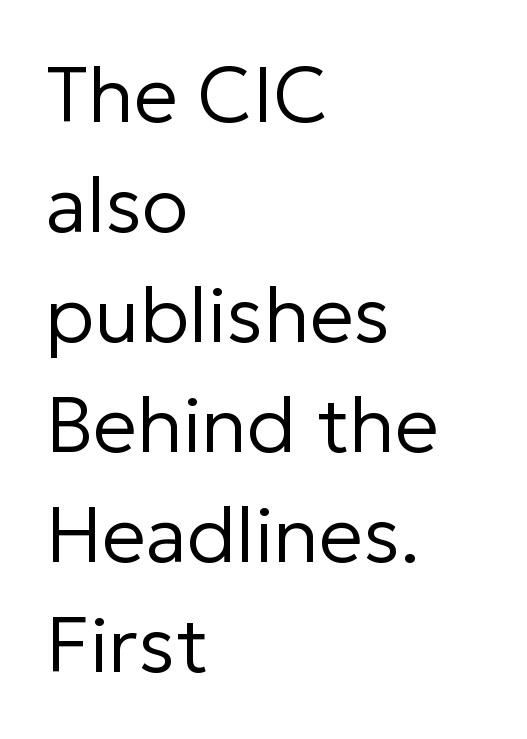
{"serif": "no", "italic": "no", "bold": "no", "weight": "regular", "width": "normal", "stroke_contrast": "low", "x_height": "medium", "monospaced": "no", "underline": "no", "align": "left", "line_spacing": "normal", "line_spacing_ratio": 1.41, "letter_spacing": "normal", "letter_spacing_em": 0.0, "glyph_px": 78}
